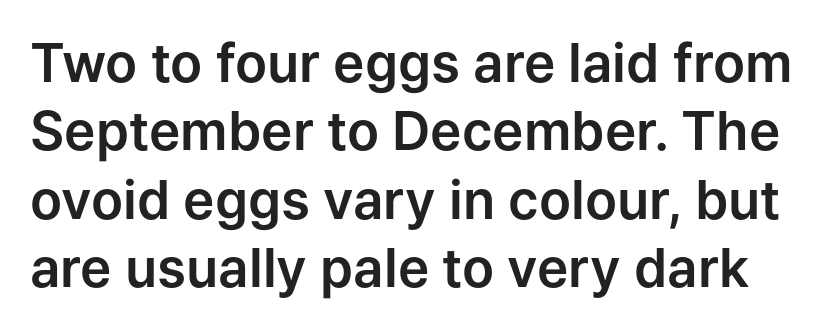
Looks like regular typesetting: each glyph gets only the width it needs. The characters display no serif detailing; their extremities are plain. Every character sits straight up, as roman type does. Short note: letters normally spaced.
